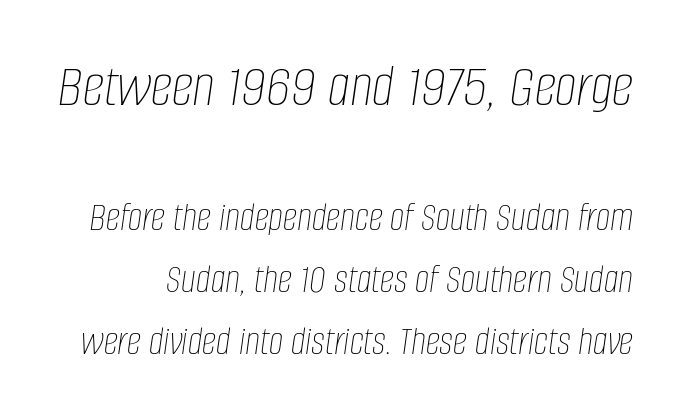
Q: Is the text bold? A: No.
Q: Is the text italic (slanted)? A: Yes, it leans right by about 8 degrees.
Q: Is the text underlined? A: No.
Q: Is the spacing between letters normal or unusually wide? A: Normal.
Q: Is the spacing between lines tight, normal or loose? A: Normal.
Q: Which block of text is set in a larger size, the first (top) or the second (bottom)? A: The first (top) one.
Q: Width (condensed, normal, or wide)? A: Condensed.
Q: Stroke contrast? A: Low.
Q: x-height? A: Large.
Q: Monospaced? A: No.
